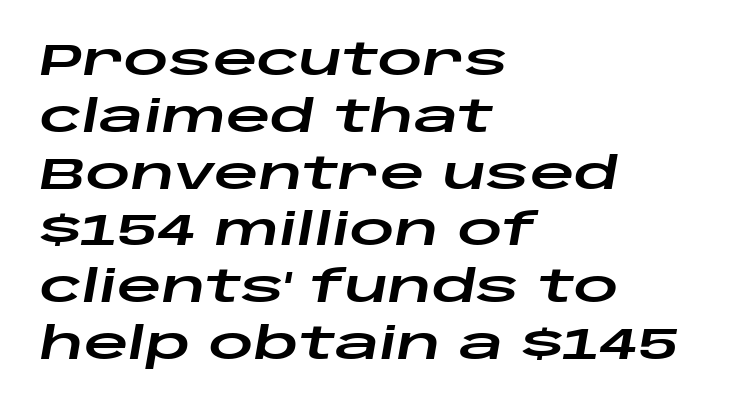
The image shows 44 px wide type, italic (leaning right); set left-aligned, normal line spacing (1.29x), normal letter spacing, not underlined; low stroke contrast and a large x-height.
